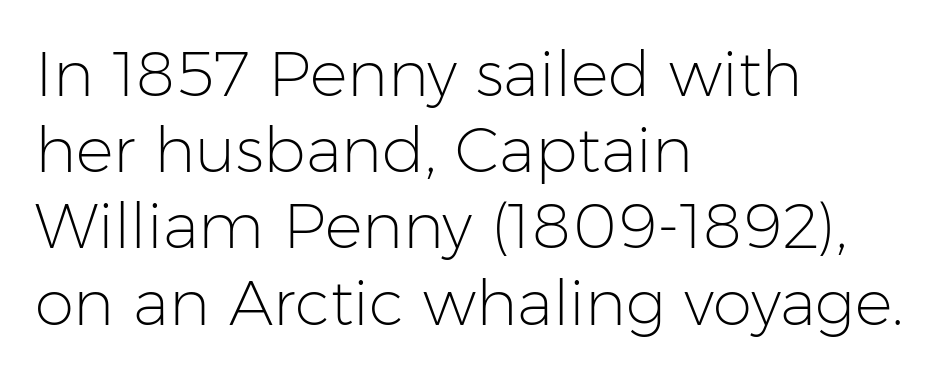
The image shows 63 px light sans-serif type, upright; set left-aligned, line spacing 1.21x, normal letter spacing, not underlined; low stroke contrast and a medium x-height.
